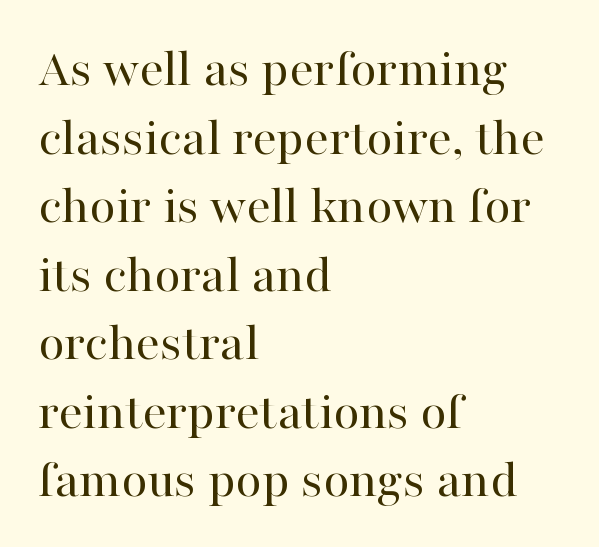
The type sits square on the baseline with zero lean. This sample has the flowing, uneven cadence of proportional lettering. The space directly below the letters is spotless. This sample is left-justified, so line endings fall wherever the words run out. Small tapered or slab feet sit at the stroke ends, so this counts as serif. Ink coverage per letter is moderate at most.
